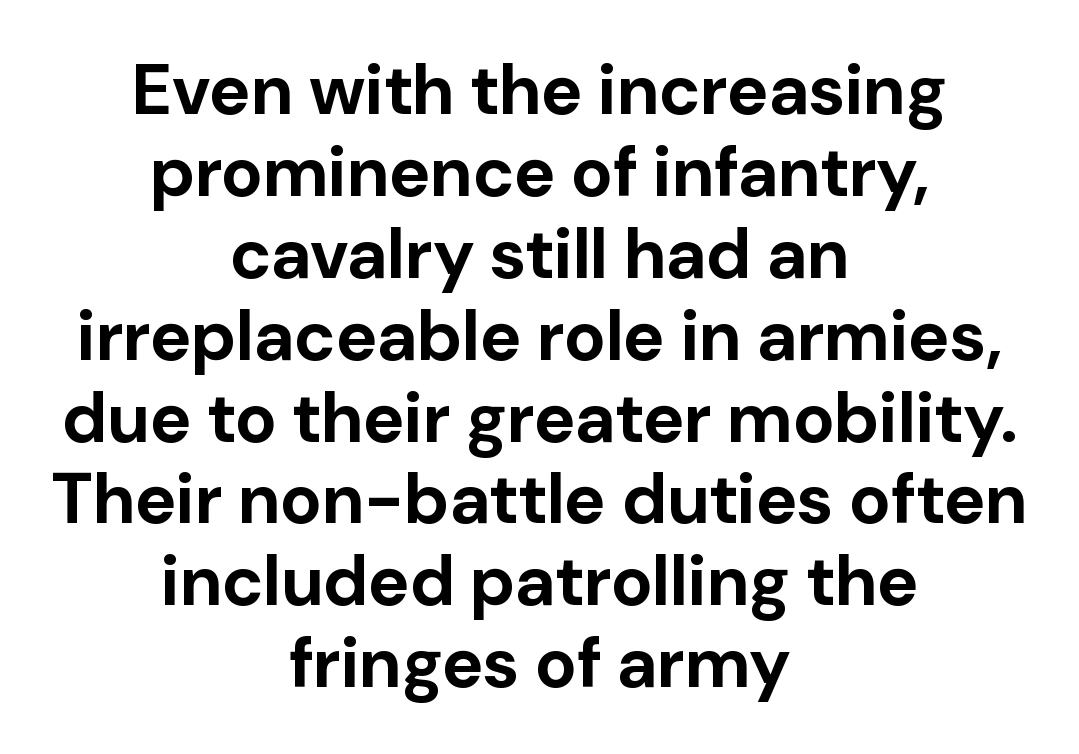
The type sits square on the baseline with zero lean. Letterform terminals end flat and unadorned throughout the passage. The sample has been set heavy, in full bold. The space directly below the letters is spotless. Character widths vary here, with narrow letters taking less room than wide ones. Nothing unusual about the tracking: characters are spaced as the font intends.
